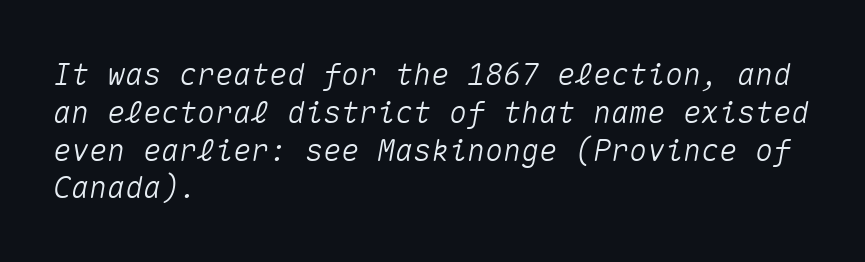
Q: Is the text italic (slanted)? A: Yes, it leans right by about 10 degrees.
Q: Is the text underlined? A: No.
Q: How is the paragraph aligned? A: Left-aligned.
Q: Is the spacing between letters normal or unusually wide? A: Normal.
Q: Is the spacing between lines tight, normal or loose? A: Normal.
Q: Width (condensed, normal, or wide)? A: Normal.
Q: Stroke contrast? A: Medium.
Q: x-height? A: Medium.
Q: Monospaced? A: Yes.
